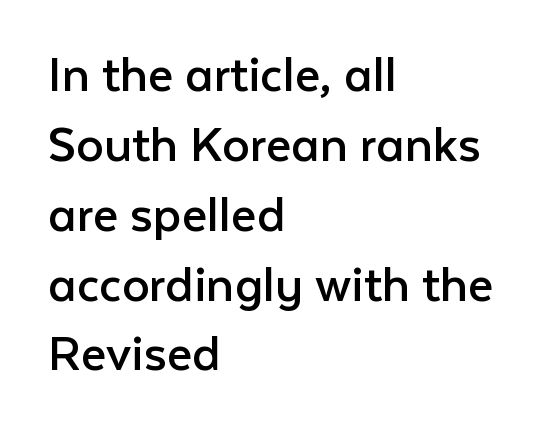
{"serif": "no", "italic": "no", "bold": "no", "weight": "regular", "width": "normal", "stroke_contrast": "low", "x_height": "medium", "monospaced": "no", "underline": "no", "align": "left", "line_spacing": "normal", "line_spacing_ratio": 1.27, "letter_spacing": "normal", "letter_spacing_em": 0.0, "glyph_px": 55}
